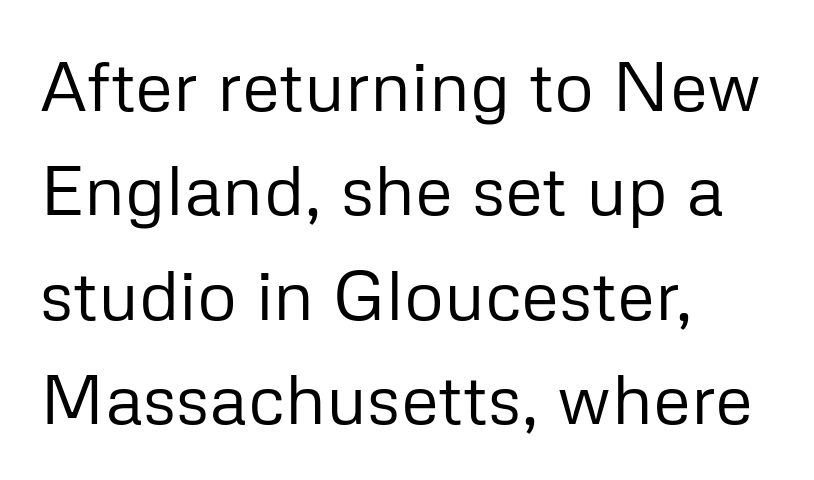
Glyph-to-glyph distance matches everyday printed text. The type sits square on the baseline with zero lean. Nobody drew a line under any word here. Quick note: interline space is typical. You can tell from the bare stems that sans-serif type was used. The passage shown is not bold in any degree.
